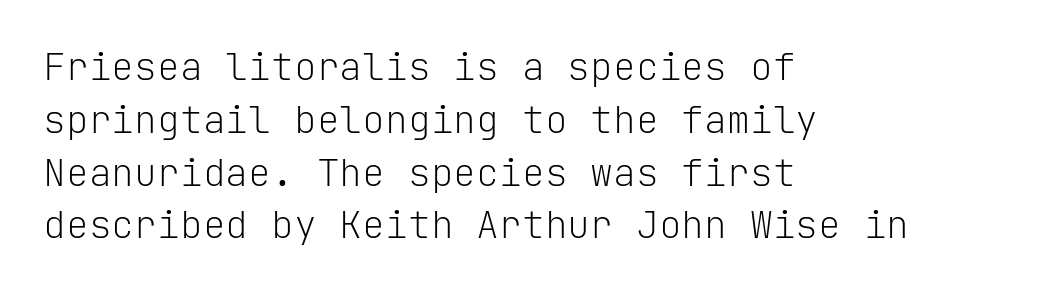
Q: Is the text bold? A: No.
Q: Is the text italic (slanted)? A: No, it is upright.
Q: Is the typeface a serif or a sans-serif typeface? A: Sans-serif.
Q: Is the text underlined? A: No.
Q: How is the paragraph aligned? A: Left-aligned.
Q: Is the spacing between letters normal or unusually wide? A: Normal.
Q: Is the spacing between lines tight, normal or loose? A: Normal.
Q: Width (condensed, normal, or wide)? A: Normal.
Q: Stroke contrast? A: Low.
Q: x-height? A: Medium.
Q: Monospaced? A: Yes.
